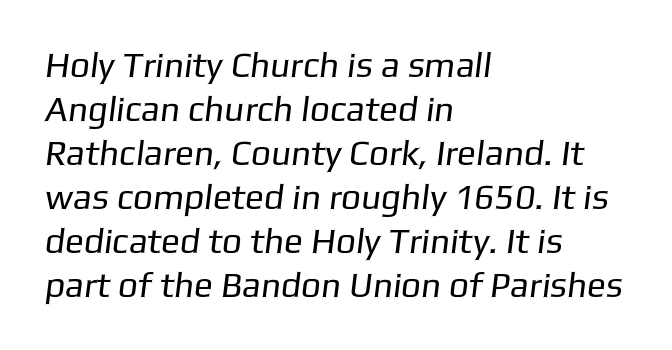
{"serif": "no", "bold": "no", "weight": "regular", "width": "normal", "stroke_contrast": "low", "x_height": "medium", "monospaced": "no", "underline": "no", "align": "left", "line_spacing": "normal", "line_spacing_ratio": 1.26, "letter_spacing": "normal", "letter_spacing_em": 0.0, "glyph_px": 35}
